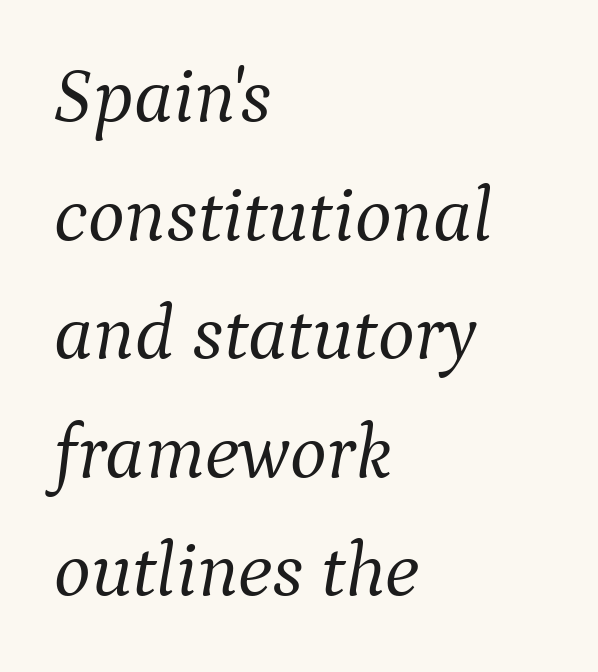
{"serif": "yes", "italic": "yes", "lean": "right", "slant_degrees": 9, "bold": "no", "weight": "light", "width": "normal", "stroke_contrast": "medium", "x_height": "medium", "monospaced": "no", "underline": "no", "align": "left", "line_spacing": "normal", "line_spacing_ratio": 1.52, "letter_spacing": "normal", "letter_spacing_em": 0.0, "glyph_px": 78}
